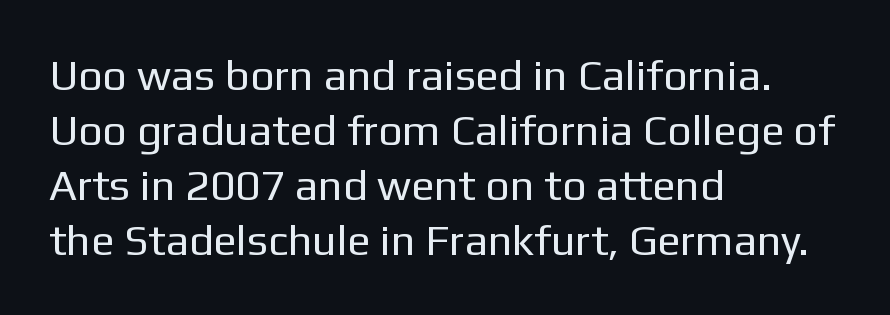
Regular leading. Caption: face not bold, strokes unweighted. No extra tracking has been applied to these lines. Honestly, there is no underline to notice here at all. In CSS terms this would be text-align: left. Spacing verdict: proportional, widths tailored to each character.
